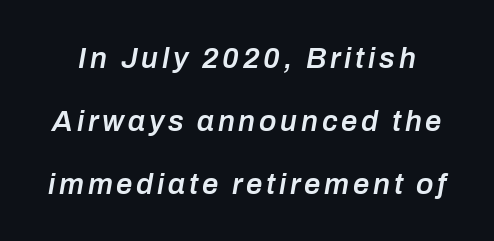
{"italic": "yes", "lean": "right", "slant_degrees": 10, "bold": "semi", "weight": "semibold", "width": "normal", "stroke_contrast": "low", "x_height": "medium", "monospaced": "no", "underline": "no", "line_spacing": "loose", "line_spacing_ratio": 2.17, "glyph_px": 29}
